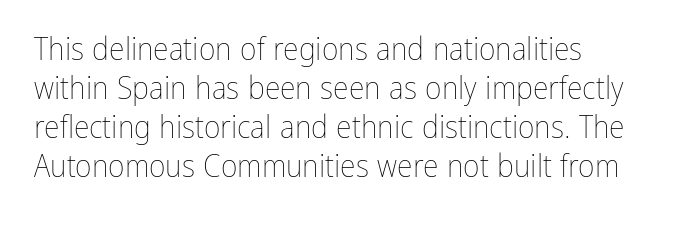
No chunkiness to these letters — they're not bold. These lines are rendered in a variable-pitch font. Clear beneath every line of the passage. Every stem runs plumb, perpendicular to the baseline.
